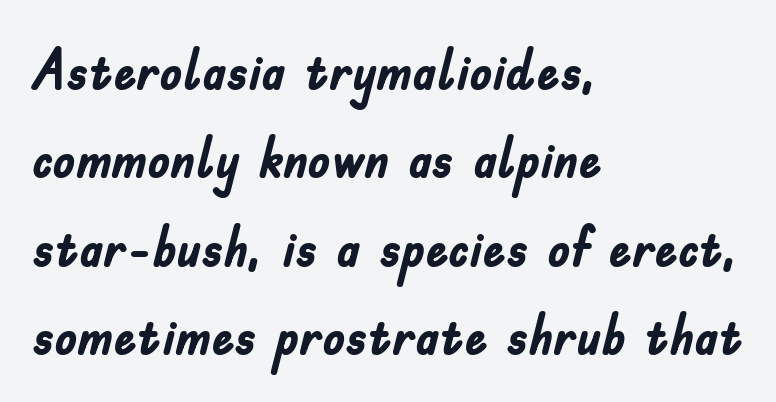
The image shows 57 px semibold, condensed sans-serif type; set left-aligned, normal line spacing (1.55x), normal letter spacing, not underlined; low stroke contrast and a small x-height.
